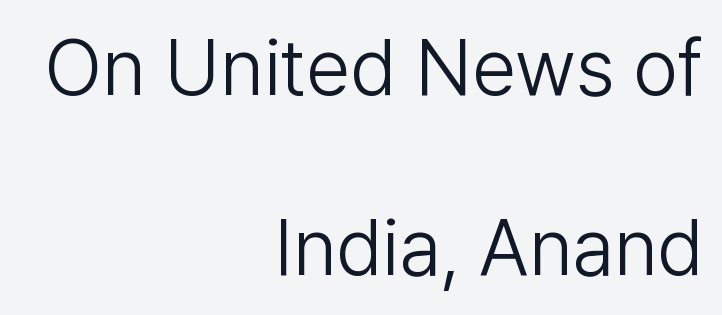
Q: Is the text bold? A: No.
Q: Is the text italic (slanted)? A: No, it is upright.
Q: Is the typeface a serif or a sans-serif typeface? A: Sans-serif.
Q: Is the text underlined? A: No.
Q: How is the paragraph aligned? A: Right-aligned.
Q: Is the spacing between letters normal or unusually wide? A: Normal.
Q: Is the spacing between lines tight, normal or loose? A: Loose.
Q: Width (condensed, normal, or wide)? A: Normal.
Q: Stroke contrast? A: Low.
Q: x-height? A: Medium.
Q: Monospaced? A: No.
